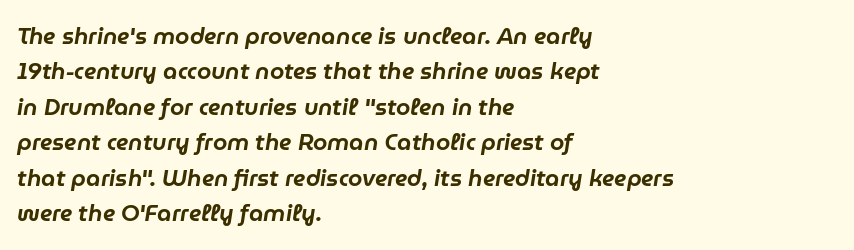
{"italic": "yes", "lean": "right", "slant_degrees": 9, "underline": "no", "align": "left", "line_spacing": "normal", "line_spacing_ratio": 1.54, "letter_spacing": "normal", "letter_spacing_em": 0.0, "glyph_px": 23}
